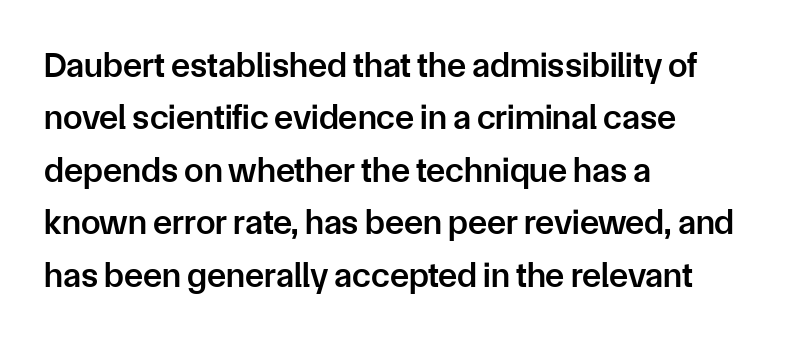
The image shows 35 px semibold sans-serif type, upright; set left-aligned, normal line spacing (1.5x), normal letter spacing, not underlined; low stroke contrast and a medium x-height.
